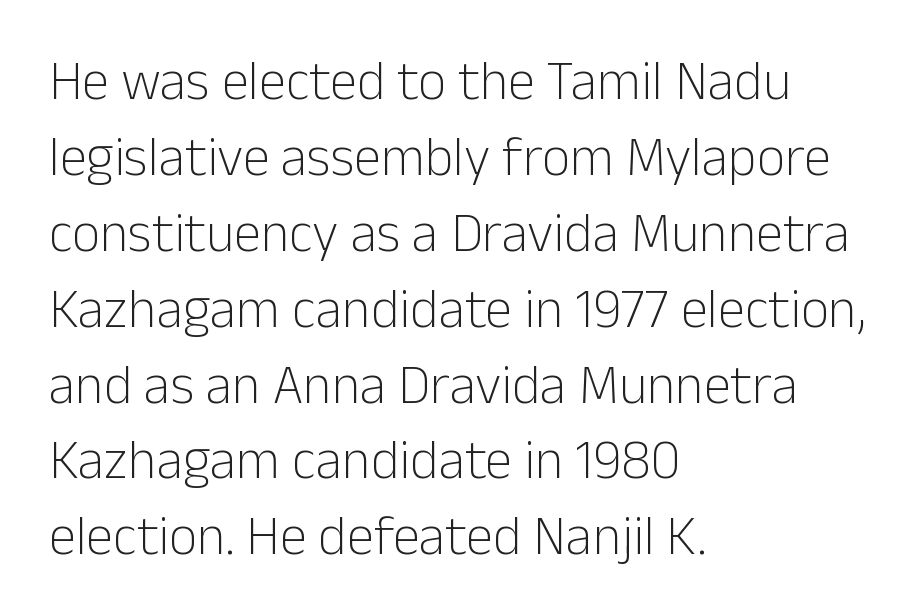
Q: Is the text bold? A: No.
Q: Is the text italic (slanted)? A: No, it is upright.
Q: Is the typeface a serif or a sans-serif typeface? A: Sans-serif.
Q: Is the text underlined? A: No.
Q: How is the paragraph aligned? A: Left-aligned.
Q: Is the spacing between letters normal or unusually wide? A: Normal.
Q: Is the spacing between lines tight, normal or loose? A: Normal.
Q: Width (condensed, normal, or wide)? A: Normal.
Q: Stroke contrast? A: Low.
Q: x-height? A: Medium.
Q: Monospaced? A: No.
